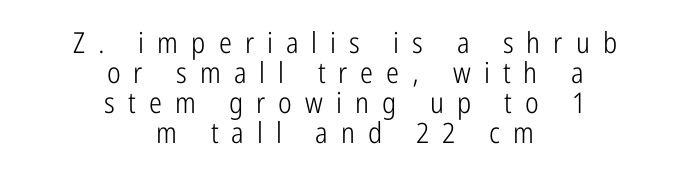
Q: Is the text bold? A: No.
Q: Is the text italic (slanted)? A: No, it is upright.
Q: Is the typeface a serif or a sans-serif typeface? A: Sans-serif.
Q: Is the text underlined? A: No.
Q: How is the paragraph aligned? A: Centered.
Q: Is the spacing between letters normal or unusually wide? A: Unusually wide.
Q: Is the spacing between lines tight, normal or loose? A: Tight.
Q: Width (condensed, normal, or wide)? A: Condensed.
Q: Stroke contrast? A: Low.
Q: x-height? A: Medium.
Q: Monospaced? A: No.
